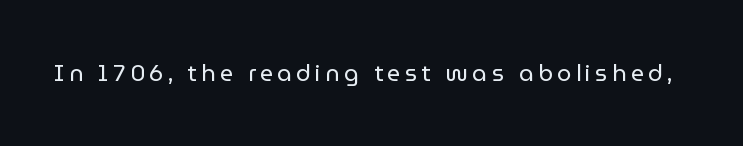
The image shows 23 px text type, upright; set not underlined.
